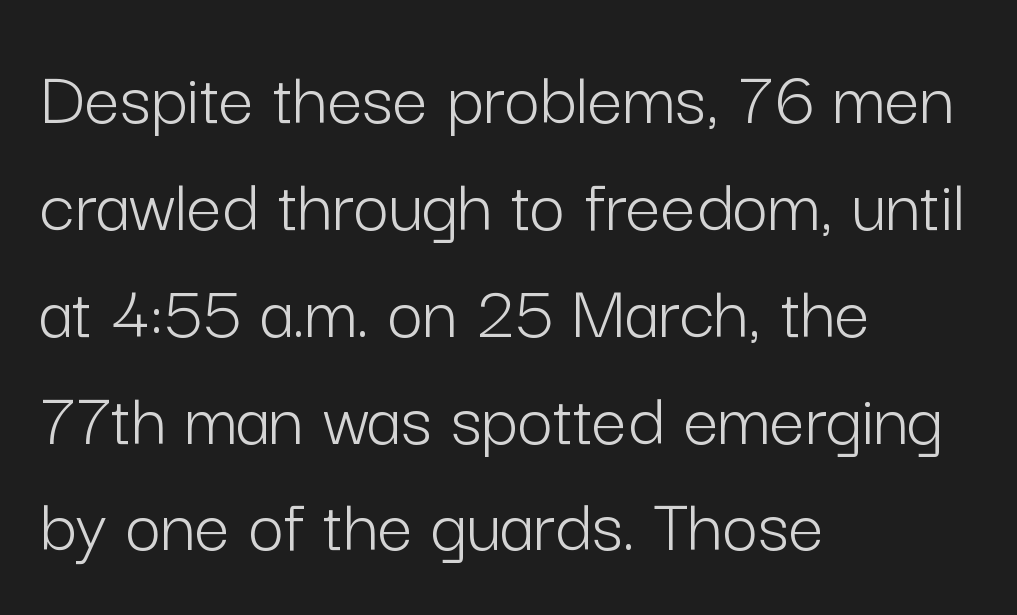
The image shows 78 px light sans-serif type, upright; set left-aligned, normal line spacing (1.37x), normal letter spacing, not underlined; low stroke contrast and a medium x-height.
